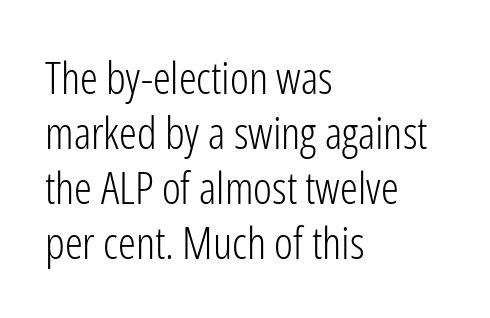
Q: Is the text bold? A: No.
Q: Is the text italic (slanted)? A: No, it is upright.
Q: Is the typeface a serif or a sans-serif typeface? A: Sans-serif.
Q: Is the text underlined? A: No.
Q: How is the paragraph aligned? A: Left-aligned.
Q: Is the spacing between letters normal or unusually wide? A: Normal.
Q: Width (condensed, normal, or wide)? A: Condensed.
Q: Stroke contrast? A: Low.
Q: x-height? A: Medium.
Q: Monospaced? A: No.
